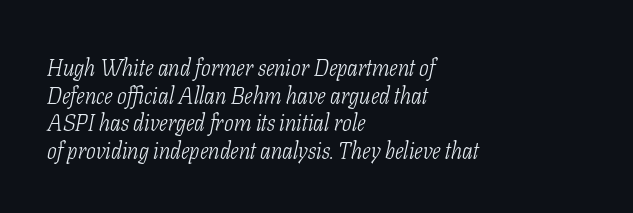
The image shows 23 px text type, italic (leaning right); set left-aligned, line spacing 1.2x, normal letter spacing, not underlined.
